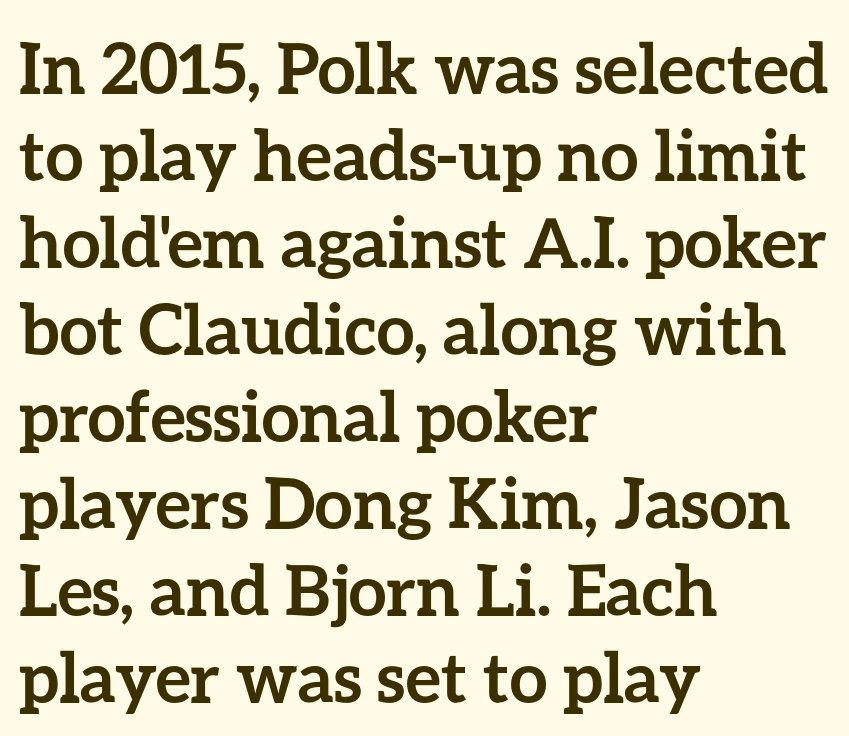
{"italic": "no", "bold": "yes", "weight": "semibold", "width": "normal", "stroke_contrast": "low", "x_height": "medium", "monospaced": "no", "underline": "no", "align": "left", "line_spacing": "normal", "line_spacing_ratio": 1.26, "letter_spacing": "normal", "letter_spacing_em": 0.0, "glyph_px": 69}
